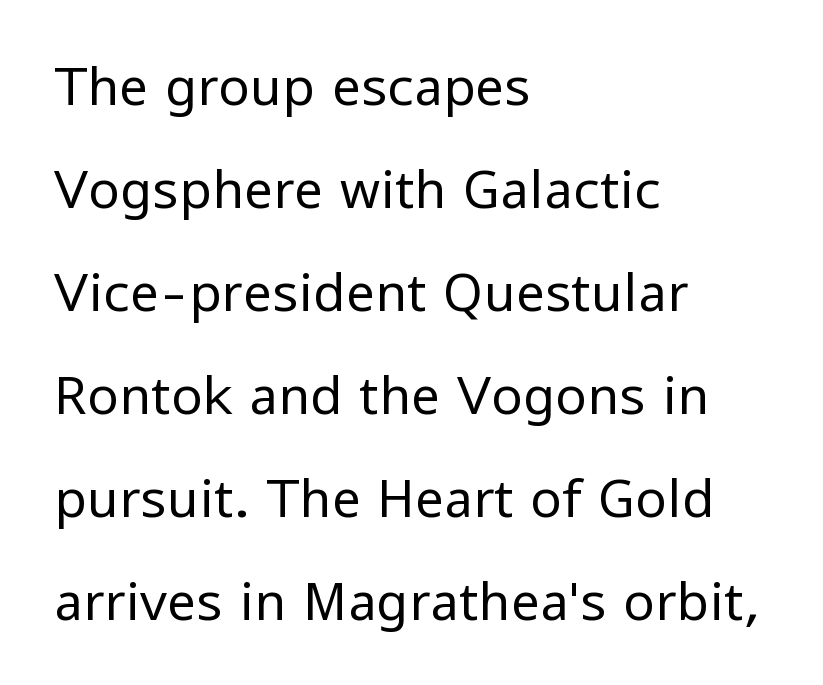
The image shows 52 px regular-weight sans-serif type, upright; set left-aligned, loose line spacing (1.98x), normal letter spacing, not underlined; low stroke contrast and a medium x-height.
